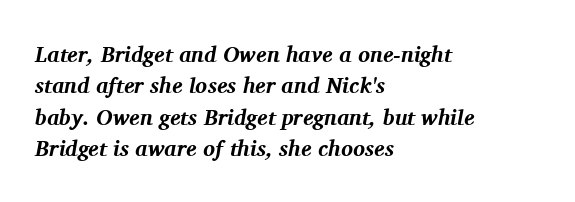
The image shows 22 px bold type, italic (leaning right); set left-aligned, normal line spacing (1.43x), normal letter spacing, not underlined.
